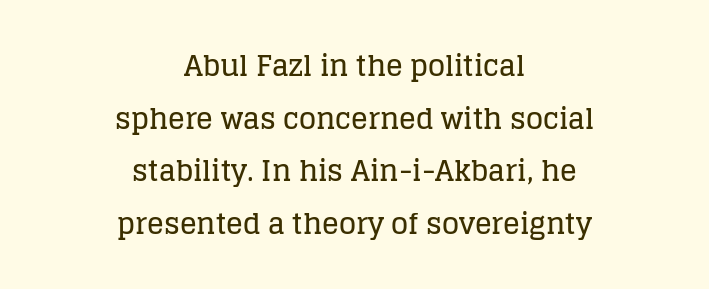
{"serif": "yes", "italic": "no", "width": "normal", "stroke_contrast": "low", "x_height": "large", "monospaced": "no", "underline": "no", "align": "center", "line_spacing_ratio": 1.88, "letter_spacing": "normal", "letter_spacing_em": 0.0, "glyph_px": 28}
